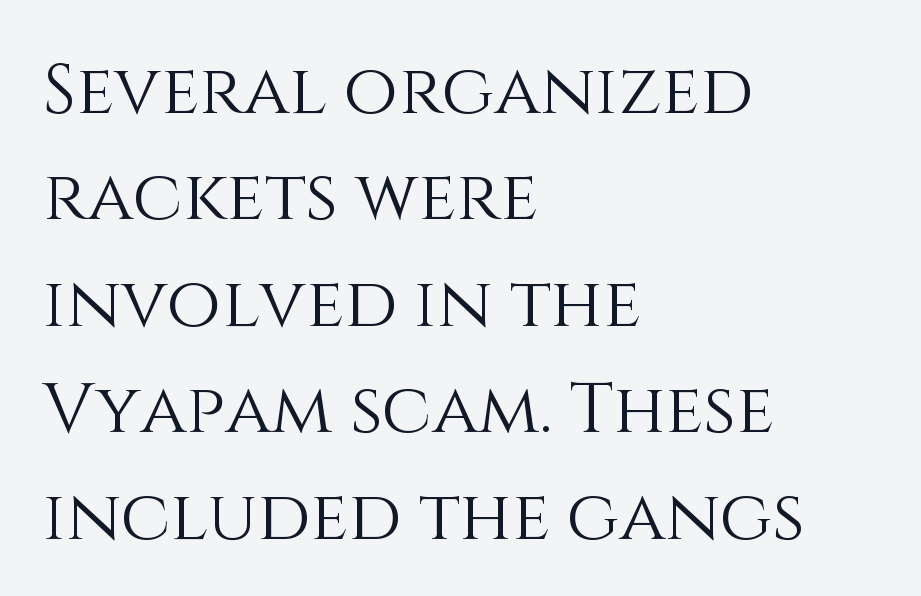
{"italic": "no", "bold": "no", "weight": "light", "width": "normal", "stroke_contrast": "medium", "x_height": "large", "monospaced": "no", "underline": "no", "align": "left", "line_spacing": "normal", "line_spacing_ratio": 1.52, "letter_spacing": "normal", "letter_spacing_em": 0.0, "glyph_px": 70}
